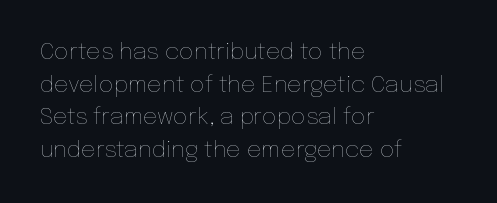
The image shows 23 px text type, upright; set left-aligned, normal line spacing (1.42x), normal letter spacing, not underlined.
